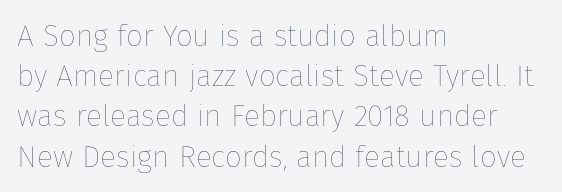
The image shows 30 px thin type, upright; set left-aligned, normal line spacing (1.34x), normal letter spacing, not underlined; low stroke contrast and a medium x-height.
